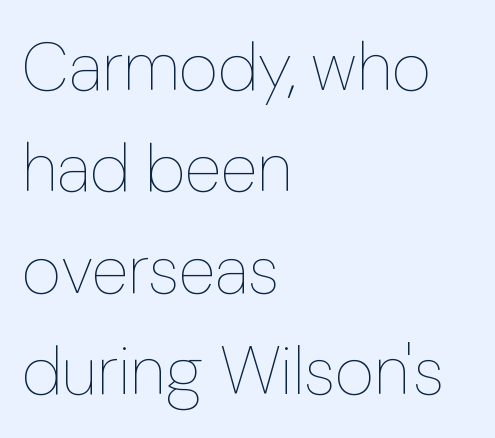
Honestly, the letter spacing is just normal — you wouldn't notice it. The typeface has the unassuming heft of standard copy or less. If you drew a ruler down the left edge, every line would touch it. The baseline area is clear. Looks like regular typesetting: each glyph gets only the width it needs.
